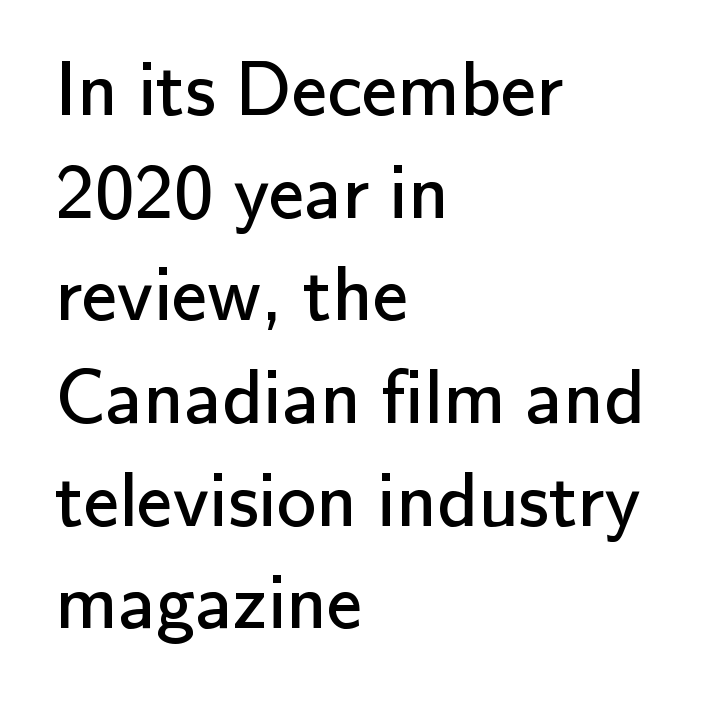
{"serif": "no", "italic": "no", "bold": "no", "weight": "regular", "width": "normal", "stroke_contrast": "low", "x_height": "small", "monospaced": "no", "underline": "no", "align": "left", "line_spacing": "normal", "line_spacing_ratio": 1.3, "letter_spacing": "normal", "letter_spacing_em": 0.0, "glyph_px": 79}
